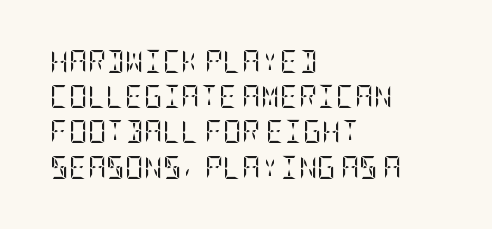
{"italic": "no", "bold": "no", "underline": "no", "align": "left", "line_spacing": "normal", "line_spacing_ratio": 1.53, "letter_spacing": "normal", "letter_spacing_em": 0.0, "glyph_px": 23}
